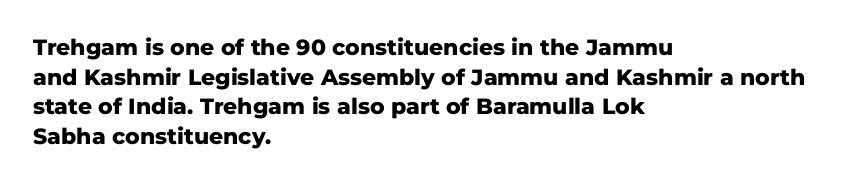
Caption: standard tracking, unaltered. Bold? Absolutely — the strokes are thick and heavy. Where is the straight margin? On the left. The line-height multiplier appears to be the usual default. Underlining? Definitely not there. Upright lettering throughout.
